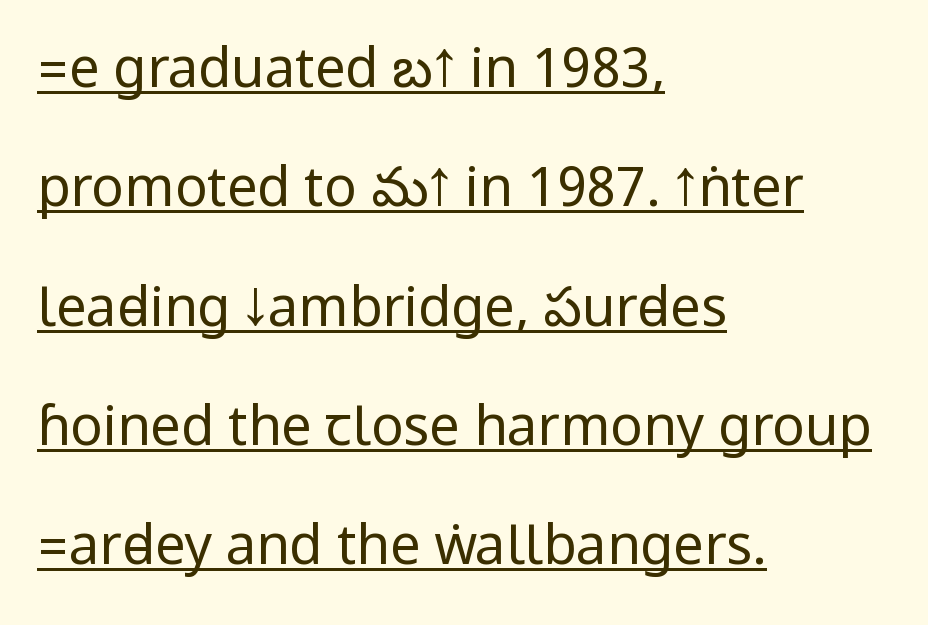
The image shows 54 px regular-weight, condensed sans-serif type, upright; set left-aligned, loose line spacing (2.21x), normal letter spacing, underlined; low stroke contrast.
